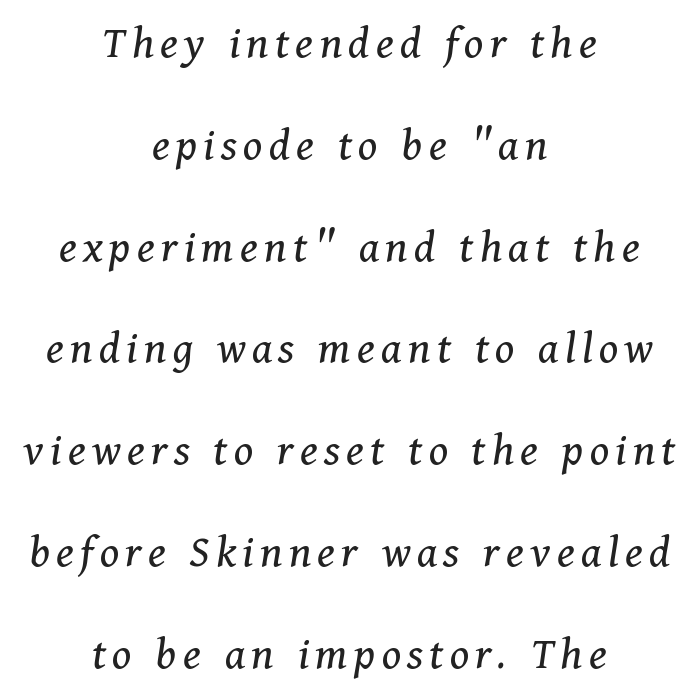
The image shows 48 px regular-weight serif type, italic (leaning right); set centered, loose line spacing (2.12x), not underlined; medium stroke contrast and a medium x-height.
